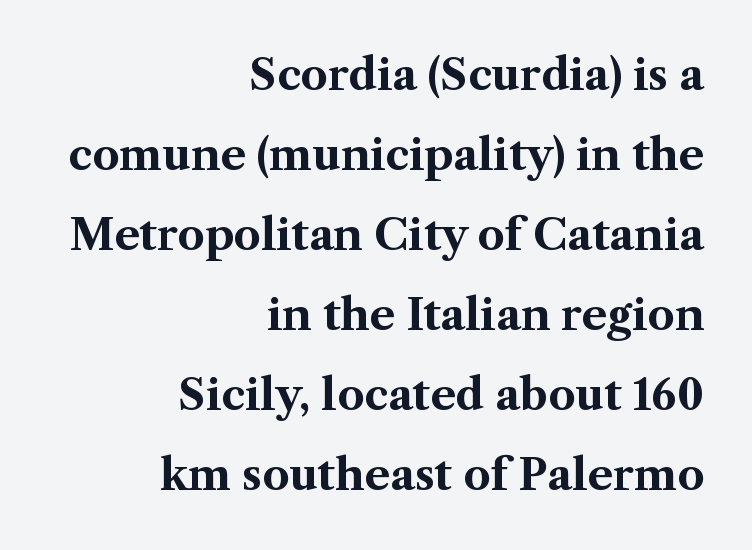
{"serif": "yes", "italic": "no", "bold": "yes", "weight": "bold", "width": "normal", "stroke_contrast": "medium", "x_height": "medium", "monospaced": "no", "underline": "no", "align": "right", "line_spacing_ratio": 1.86, "letter_spacing": "normal", "letter_spacing_em": 0.0, "glyph_px": 43}
